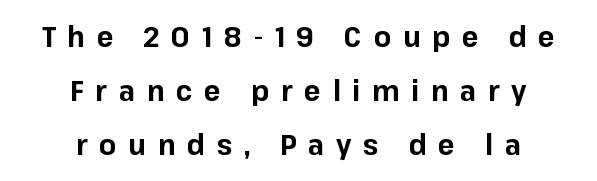
The image shows 28 px bold sans-serif type, upright; set centered, loose line spacing (1.92x), unusually wide letter spacing (+0.42 em), not underlined; low stroke contrast and a medium x-height.
